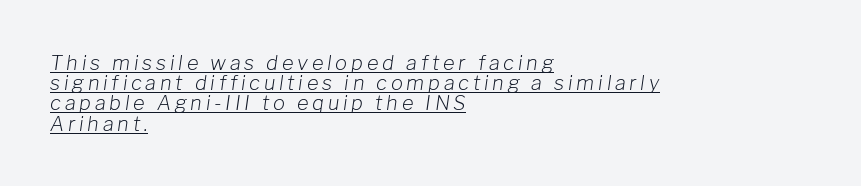
{"italic": "yes", "lean": "right", "slant_degrees": 8, "bold": "no", "underline": "yes", "align": "left", "line_spacing": "tight", "line_spacing_ratio": 1.01, "glyph_px": 20}
